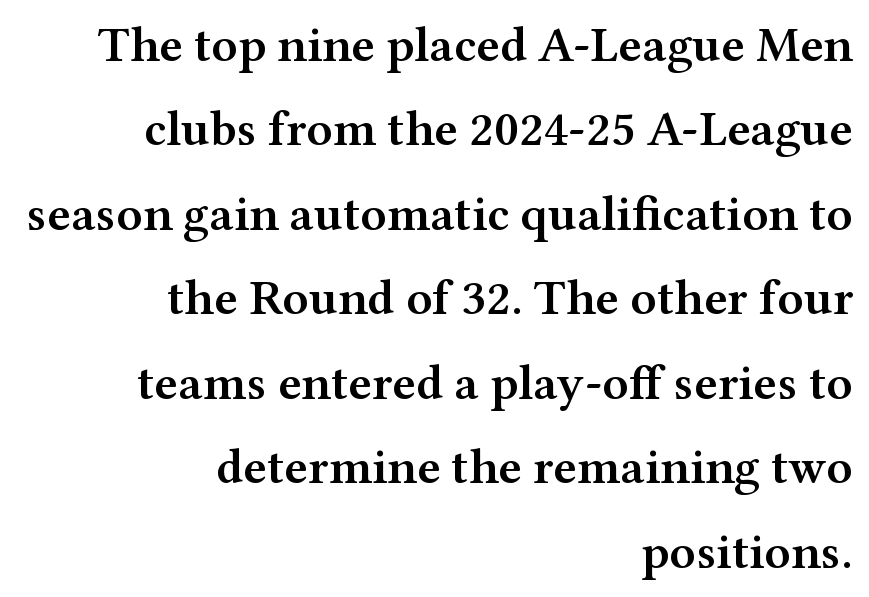
Q: Is the text bold? A: Semi-bold.
Q: Is the text italic (slanted)? A: No, it is upright.
Q: Is the typeface a serif or a sans-serif typeface? A: Serif.
Q: Is the text underlined? A: No.
Q: How is the paragraph aligned? A: Right-aligned.
Q: Is the spacing between letters normal or unusually wide? A: Normal.
Q: Is the spacing between lines tight, normal or loose? A: Normal.
Q: Width (condensed, normal, or wide)? A: Wide.
Q: Stroke contrast? A: Medium.
Q: x-height? A: Medium.
Q: Monospaced? A: No.
